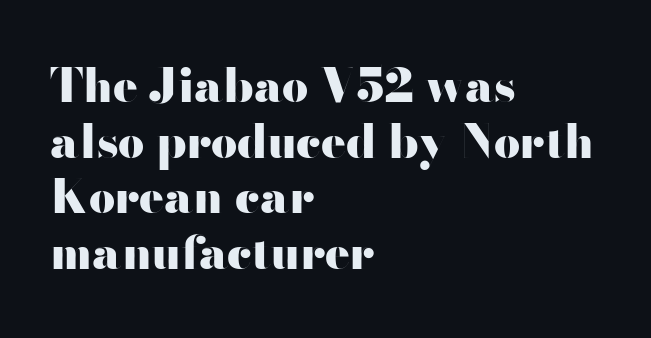
{"italic": "no", "bold": "yes", "weight": "heavy", "width": "wide", "stroke_contrast": "high", "x_height": "small", "monospaced": "no", "underline": "no", "align": "left", "line_spacing_ratio": 1.21, "letter_spacing": "normal", "letter_spacing_em": 0.0, "glyph_px": 46}
